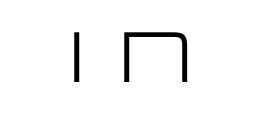
The image shows 71 px regular-weight, wide sans-serif type, upright; set centered, normal letter spacing, not underlined; low stroke contrast and a large x-height.
